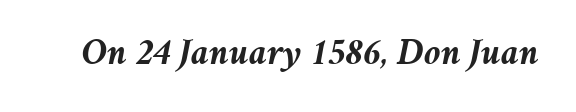
Underlining? Definitely not there. Each letter keeps its own natural width here, so spacing adapts to shape. Yep, that's italic — everything's leaning. Emphasis by weight is at full strength: bold.
